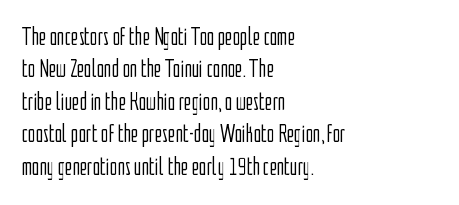
{"italic": "no", "bold": "no", "underline": "no", "align": "left", "line_spacing": "normal", "line_spacing_ratio": 1.3, "letter_spacing": "normal", "letter_spacing_em": 0.0, "glyph_px": 25}
